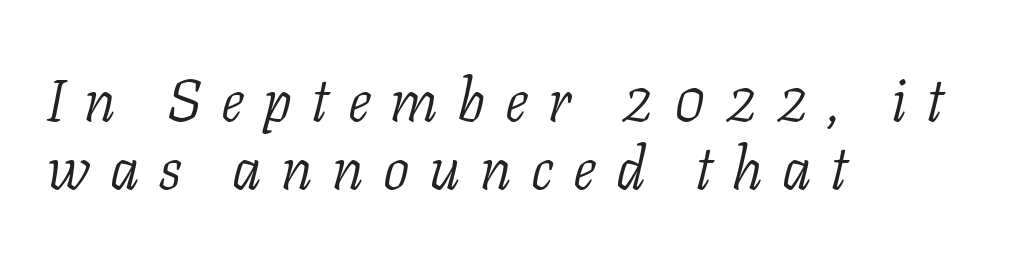
{"serif": "yes", "italic": "yes", "lean": "right", "slant_degrees": 11, "bold": "no", "weight": "light", "width": "normal", "stroke_contrast": "low", "x_height": "medium", "monospaced": "no", "underline": "no", "align": "left", "line_spacing_ratio": 1.16, "letter_spacing": "wide", "letter_spacing_em": 0.33, "glyph_px": 59}
